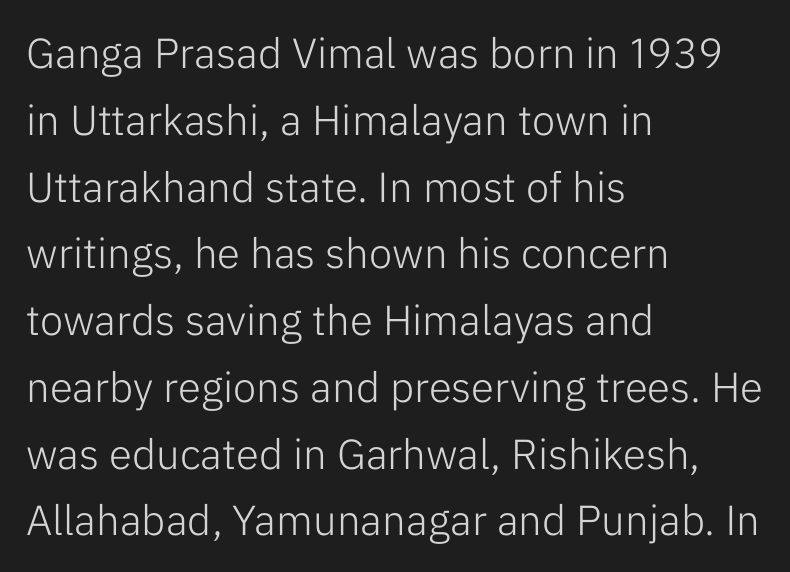
The image shows 42 px light sans-serif type, upright; set left-aligned, normal line spacing (1.59x), normal letter spacing, not underlined; low stroke contrast and a medium x-height.
